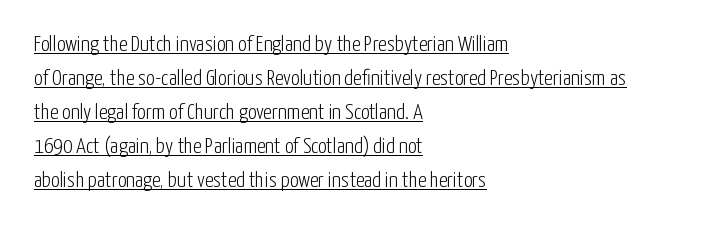
Regarding leading, the lines here are spaced in the standard way. Compared with typical body copy, the letter spacing here is the same. The passage shown is not bold in any degree. Underlining? Definitely there.
